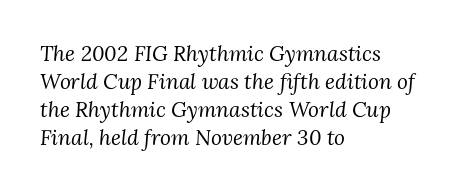
The image shows 21 px text type, italic (leaning right); set left-aligned, normal line spacing (1.33x), normal letter spacing, not underlined.
